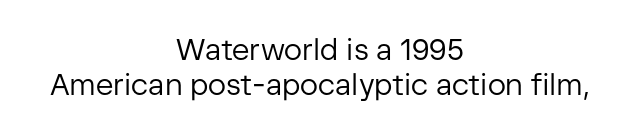
Q: Is the text bold? A: No.
Q: Is the text italic (slanted)? A: No, it is upright.
Q: Is the typeface a serif or a sans-serif typeface? A: Sans-serif.
Q: Is the text underlined? A: No.
Q: How is the paragraph aligned? A: Centered.
Q: Is the spacing between letters normal or unusually wide? A: Normal.
Q: Width (condensed, normal, or wide)? A: Normal.
Q: Stroke contrast? A: Low.
Q: x-height? A: Medium.
Q: Monospaced? A: No.
